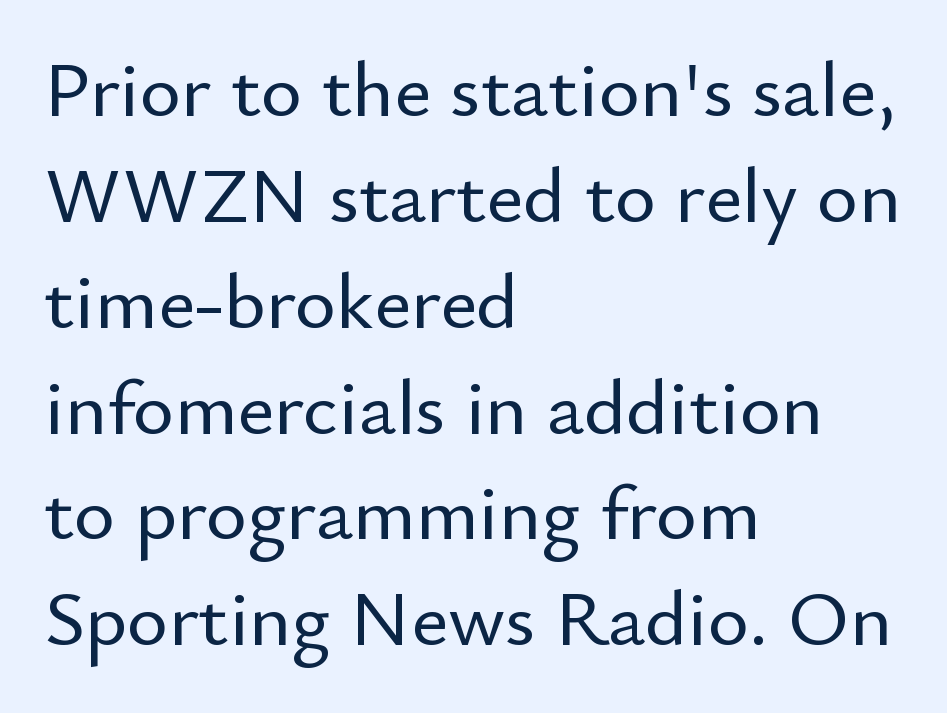
Q: Is the text italic (slanted)? A: No, it is upright.
Q: Is the typeface a serif or a sans-serif typeface? A: Sans-serif.
Q: Is the text underlined? A: No.
Q: How is the paragraph aligned? A: Left-aligned.
Q: Is the spacing between letters normal or unusually wide? A: Normal.
Q: Is the spacing between lines tight, normal or loose? A: Normal.
Q: Width (condensed, normal, or wide)? A: Normal.
Q: Stroke contrast? A: Low.
Q: x-height? A: Small.
Q: Monospaced? A: No.
